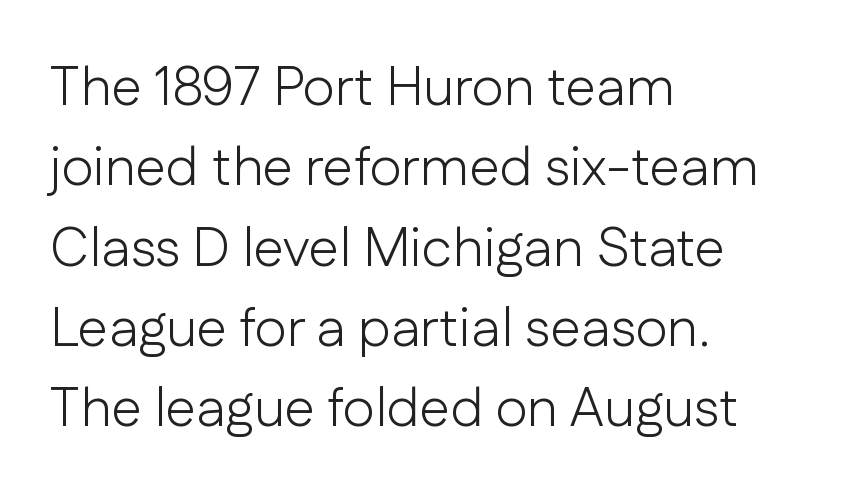
The image shows 55 px light sans-serif type, upright; set left-aligned, normal line spacing (1.46x), normal letter spacing, not underlined; low stroke contrast and a medium x-height.
